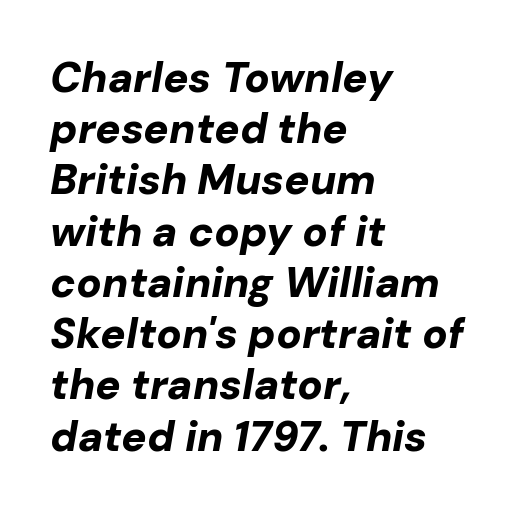
{"italic": "yes", "lean": "right", "slant_degrees": 10, "bold": "yes", "weight": "bold", "width": "normal", "stroke_contrast": "low", "x_height": "medium", "monospaced": "no", "underline": "no", "align": "left", "line_spacing_ratio": 1.22, "letter_spacing": "normal", "letter_spacing_em": 0.0, "glyph_px": 42}
